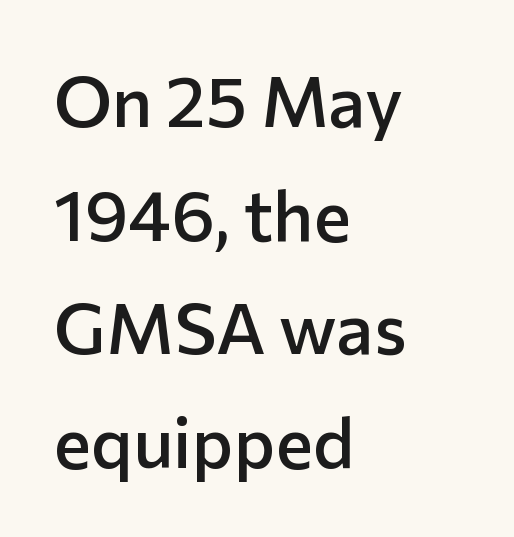
Q: Is the text bold? A: Semi-bold.
Q: Is the text italic (slanted)? A: No, it is upright.
Q: Is the typeface a serif or a sans-serif typeface? A: Sans-serif.
Q: Is the text underlined? A: No.
Q: How is the paragraph aligned? A: Left-aligned.
Q: Is the spacing between letters normal or unusually wide? A: Normal.
Q: Is the spacing between lines tight, normal or loose? A: Normal.
Q: Width (condensed, normal, or wide)? A: Normal.
Q: Stroke contrast? A: Low.
Q: x-height? A: Medium.
Q: Monospaced? A: No.
